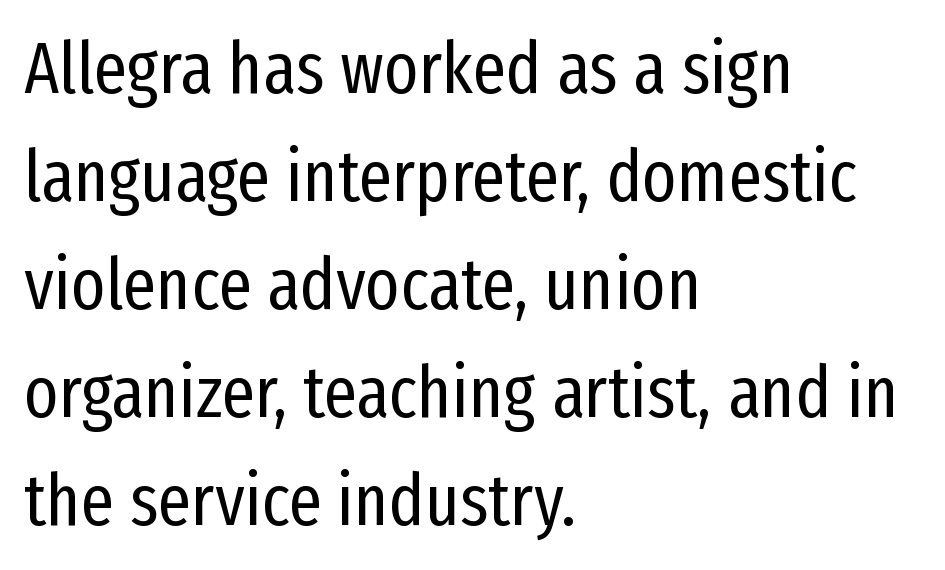
The area under the type is left untouched. What kind of face is this? One without serifs — a sans. This sample keeps an unexceptional amount of space between lines. The rag falls on the right side of this text block. The typography opts for an upright posture over an oblique one. This reads as an unemphasized weight, regular at the heaviest.
